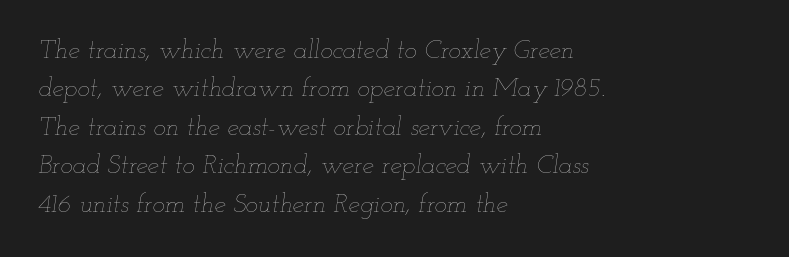
This is not heavy type; no bold has been used. Vertically, the passage feels balanced, rows spaced as you'd expect. Clear beneath every line of the passage. The typesetter chose a ragged-right arrangement here. Is the type slanted? Yes — the strokes lean at a clear angle.
